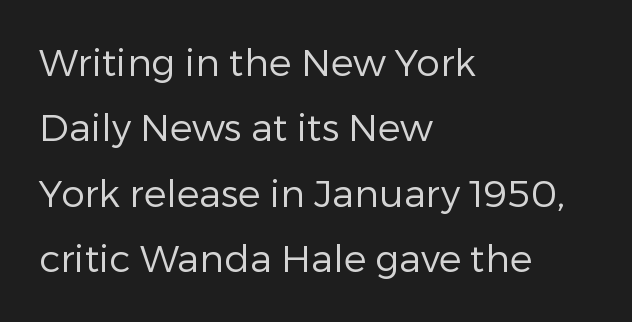
Q: Is the text bold? A: No.
Q: Is the text italic (slanted)? A: No, it is upright.
Q: Is the typeface a serif or a sans-serif typeface? A: Sans-serif.
Q: Is the text underlined? A: No.
Q: How is the paragraph aligned? A: Left-aligned.
Q: Is the spacing between letters normal or unusually wide? A: Normal.
Q: Width (condensed, normal, or wide)? A: Normal.
Q: Stroke contrast? A: Low.
Q: x-height? A: Medium.
Q: Monospaced? A: No.
